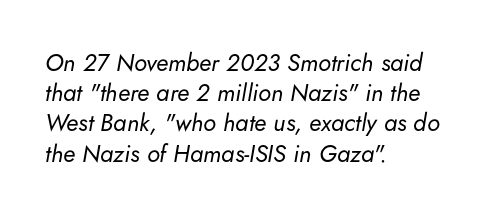
{"italic": "yes", "lean": "right", "slant_degrees": 5, "bold": "no", "underline": "no", "align": "left", "line_spacing": "normal", "line_spacing_ratio": 1.26, "letter_spacing": "normal", "letter_spacing_em": 0.0, "glyph_px": 24}
